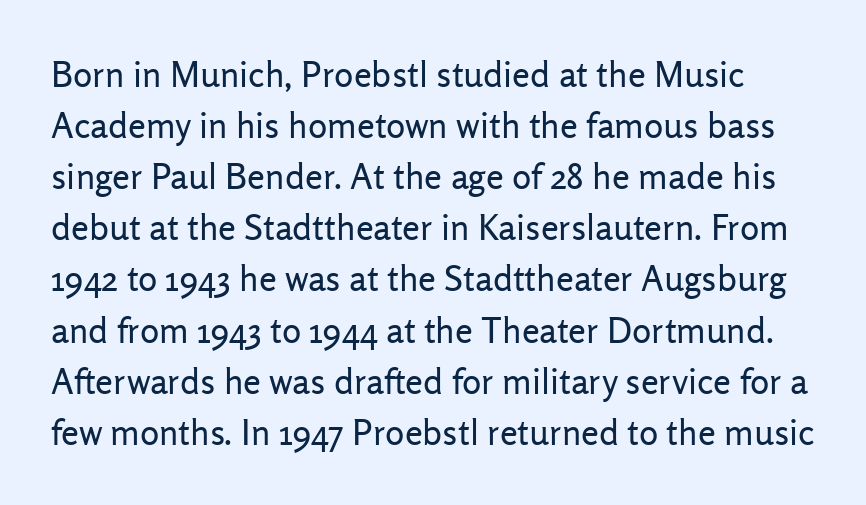
The zone under the glyphs is completely vacant. A typesetter would call this leading conventional body-copy spacing. Look at the tracking — it's just the regular setting, nothing added. Is this a heavy cut? Hardly; it is regular or lighter. Rendered with straight, roman letterforms. The typeface chosen for these lines omits serifs.
